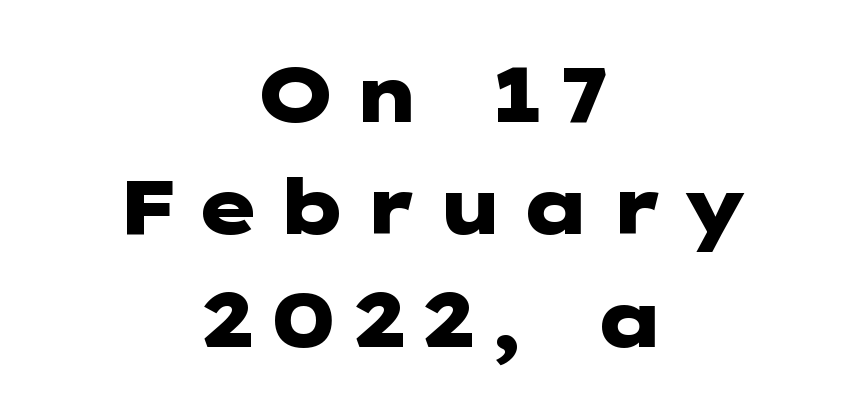
{"serif": "no", "italic": "no", "bold": "yes", "weight": "heavy", "width": "wide", "stroke_contrast": "low", "x_height": "medium", "underline": "no", "align": "center", "line_spacing": "normal", "line_spacing_ratio": 1.46, "glyph_px": 77}
